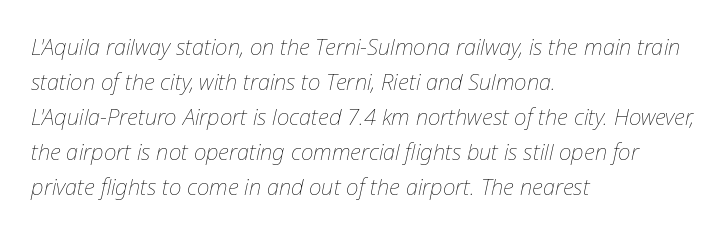
Does the leading feel generous? No, just average. The horizontal fit of the characters is conventional and even. Layout note: lines flush left. An italicized treatment has been applied to the whole sample. The weight tops out at a normal text grade.
